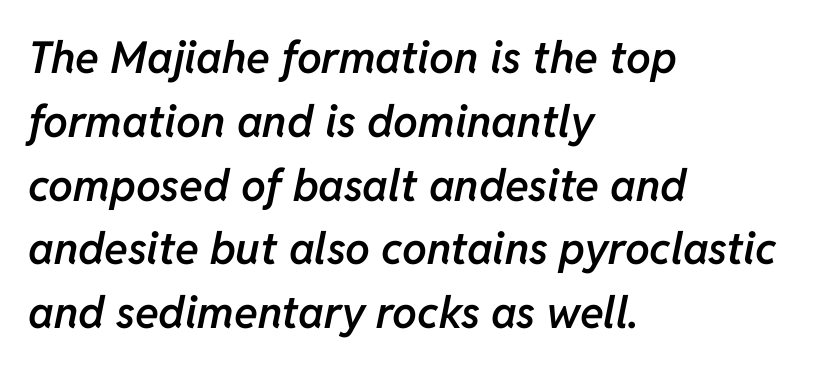
{"italic": "yes", "lean": "right", "slant_degrees": 11, "bold": "semi", "weight": "semibold", "width": "normal", "stroke_contrast": "low", "x_height": "medium", "monospaced": "no", "underline": "no", "align": "left", "line_spacing": "normal", "line_spacing_ratio": 1.45, "letter_spacing": "normal", "letter_spacing_em": 0.0, "glyph_px": 44}
